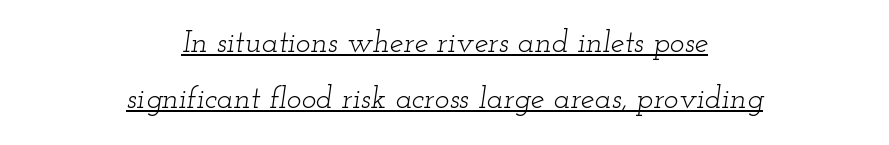
The image shows 31 px light, wide serif type, italic (leaning right); set centered, line spacing 1.81x, normal letter spacing, underlined; low stroke contrast and a small x-height.
